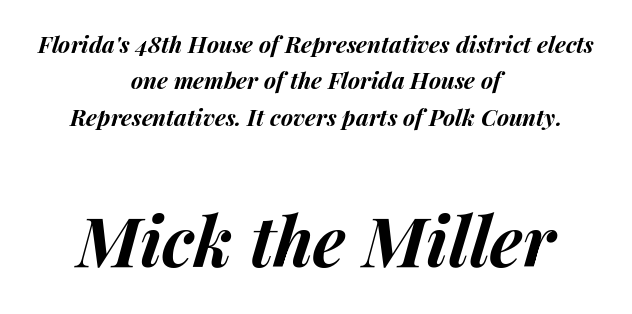
The image shows 69 px bold type, italic (leaning right); set centered, normal line spacing (1.58x), normal letter spacing, not underlined; the second (bottom) block is 3.0x larger; medium stroke contrast and a medium x-height.
